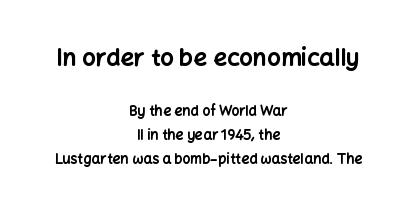
The image shows 24 px bold type, upright; set centered, line spacing 1.71x, normal letter spacing, not underlined; the first (top) block is 1.71x larger.
